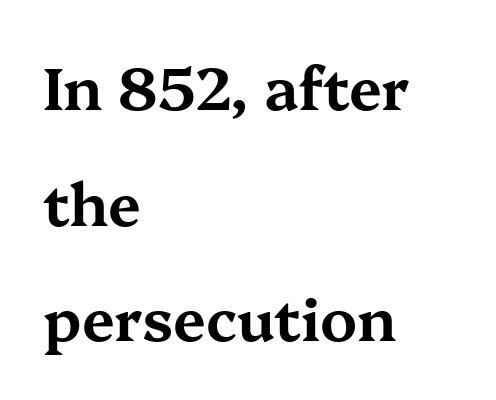
A typesetter would call this proportional, since set widths differ per character. Is there any slant? The stems are plumb. Nobody drew a line under any word here. Unlike a clean sans, this face finishes its strokes with serifs. One-word summary of the alignment: left.
